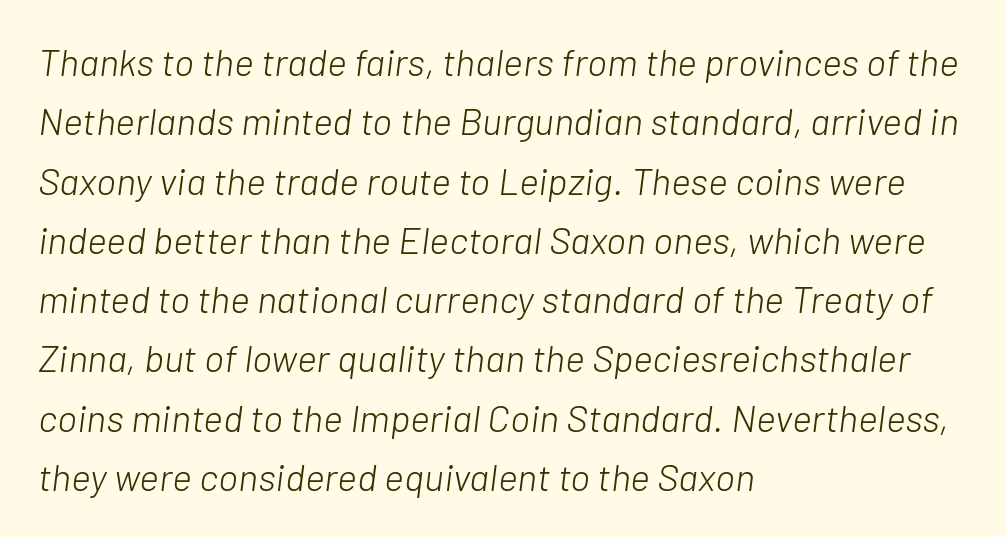
Q: Is the text bold? A: No.
Q: Is the text italic (slanted)? A: Yes, it leans right by about 7 degrees.
Q: Is the text underlined? A: No.
Q: How is the paragraph aligned? A: Left-aligned.
Q: Is the spacing between letters normal or unusually wide? A: Normal.
Q: Is the spacing between lines tight, normal or loose? A: Normal.
Q: Width (condensed, normal, or wide)? A: Normal.
Q: Stroke contrast? A: Low.
Q: x-height? A: Medium.
Q: Monospaced? A: No.
